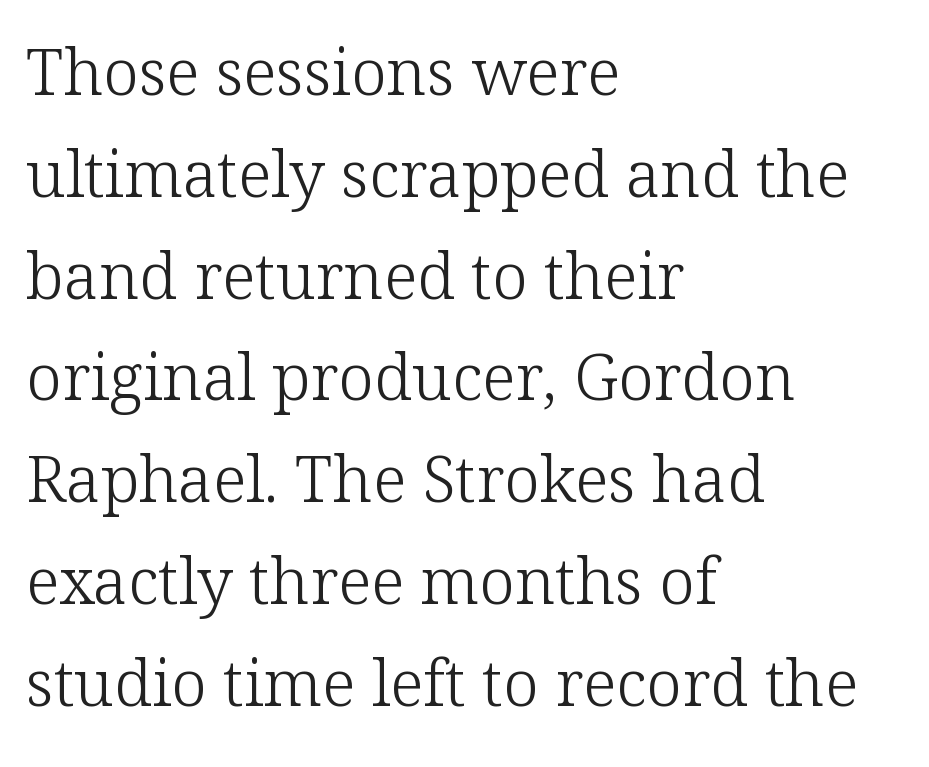
Unbolded letterforms with no extra heft. A typesetter would call this proportional, since set widths differ per character. Horizontally, the lines are justified to the leading edge only. Each letter's strokes conclude with small projecting serifs. Underline: absent.
